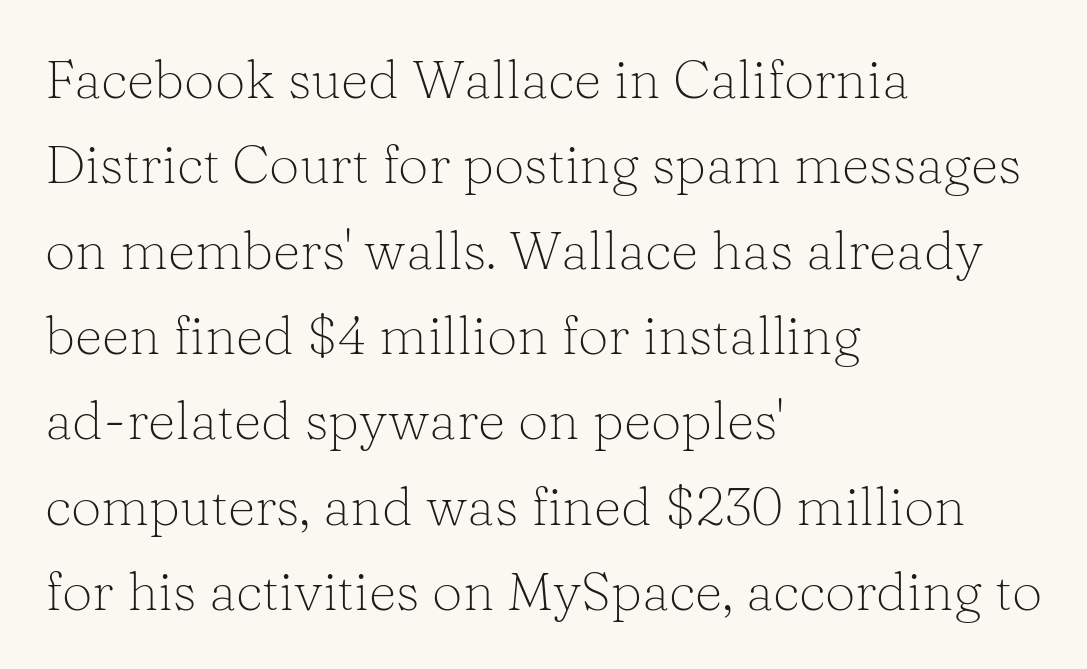
Q: Is the text bold? A: No.
Q: Is the text italic (slanted)? A: No, it is upright.
Q: Is the typeface a serif or a sans-serif typeface? A: Serif.
Q: Is the text underlined? A: No.
Q: How is the paragraph aligned? A: Left-aligned.
Q: Is the spacing between letters normal or unusually wide? A: Normal.
Q: Is the spacing between lines tight, normal or loose? A: Normal.
Q: Width (condensed, normal, or wide)? A: Normal.
Q: Stroke contrast? A: Low.
Q: x-height? A: Medium.
Q: Monospaced? A: No.
